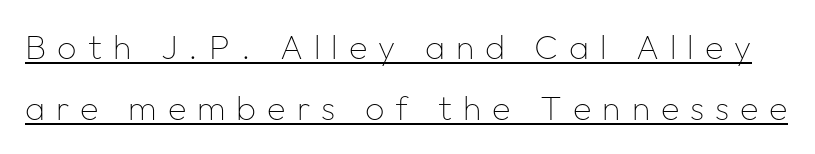
This is the regular roman posture of the typeface. Has an underline been added? It has. The letters carry no serifs — their stems end cleanly without finishing strokes. The horizontal fit of the characters is loose and conspicuously gappy. No heavy texture on the line: the type isn't bold. These lines are rendered in a variable-pitch font.
